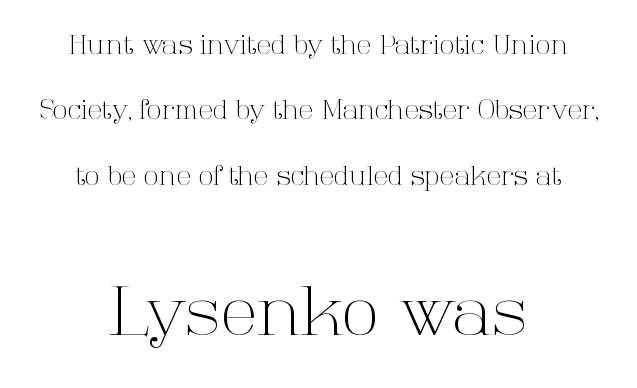
The typeface has the unassuming heft of standard copy or less. Size hierarchy here favors the trailing block over the leading one. No word sits above an underline. This sample has the flowing, uneven cadence of proportional lettering. Posture: upright roman. The face used here is rendered with its standard letterfit.
